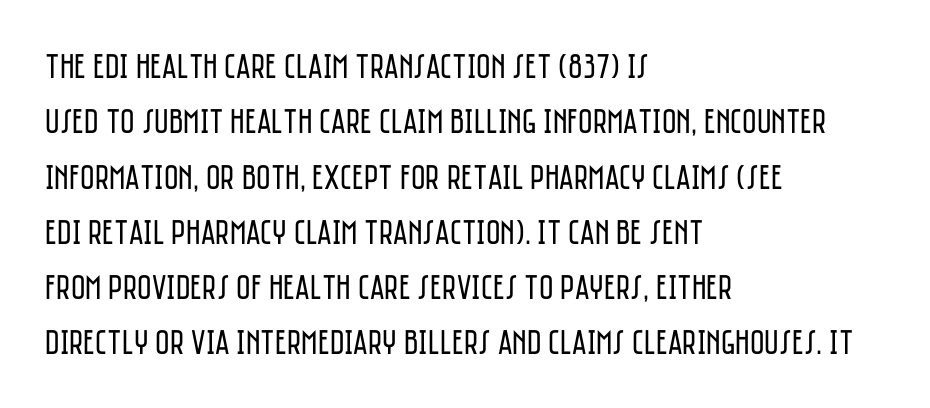
{"serif": "no", "italic": "no", "bold": "no", "weight": "regular", "width": "condensed", "stroke_contrast": "low", "x_height": "large", "monospaced": "no", "underline": "no", "align": "left", "line_spacing": "normal", "line_spacing_ratio": 1.58, "letter_spacing": "normal", "letter_spacing_em": 0.0, "glyph_px": 35}
